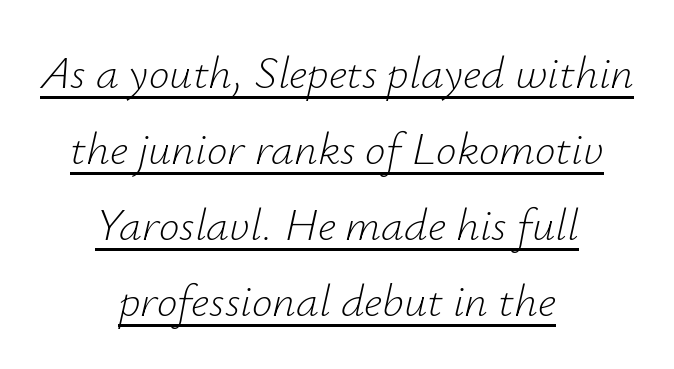
The setting favours the middle, as headings and verse often do. Weight: regular or lighter. The passage shown has conventional tracking throughout. Compared with typical paragraphs, the rows here are spaced about the same. Looks like regular typesetting: each glyph gets only the width it needs. Is there an underline? Yes — a line sits under the letters.
